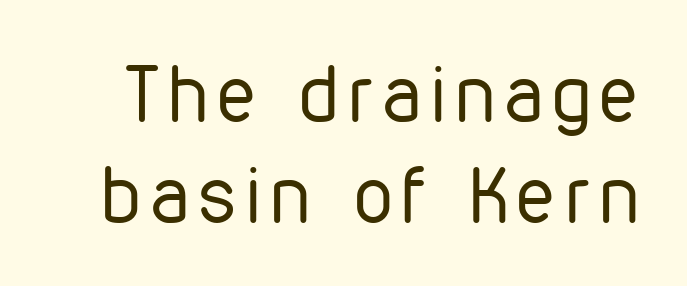
The image shows 78 px regular-weight, condensed sans-serif type, upright; set normal line spacing (1.29x), not underlined; low stroke contrast and a medium x-height.
